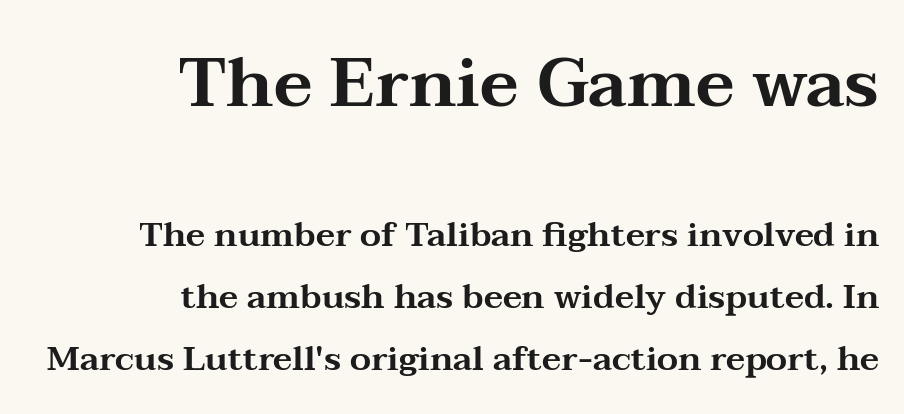
The image shows 69 px wide serif type, upright; set right-aligned, line spacing 1.82x, normal letter spacing, not underlined; the first (top) block is 2.03x larger; medium stroke contrast and a medium x-height.
